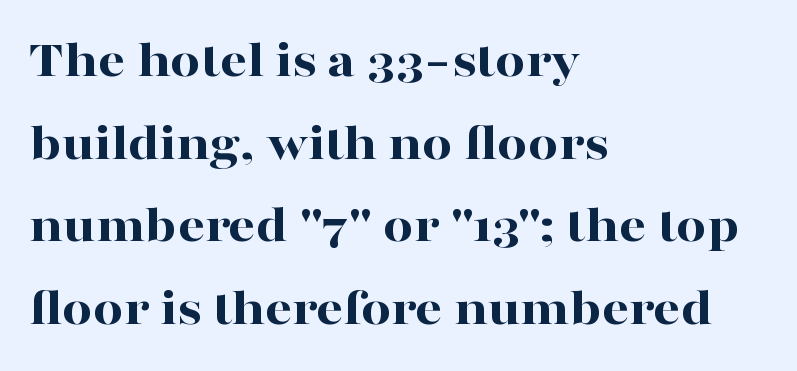
The letters advance in unequal steps, a hallmark of proportional type. The face used here has the dense, thick strokes of a bold. The tracking reads as untouched default to a designer's eye. Layout note: lines flush left. Compared with typical paragraphs, the rows here are spaced about the same. The type family on display is of the serif kind.
